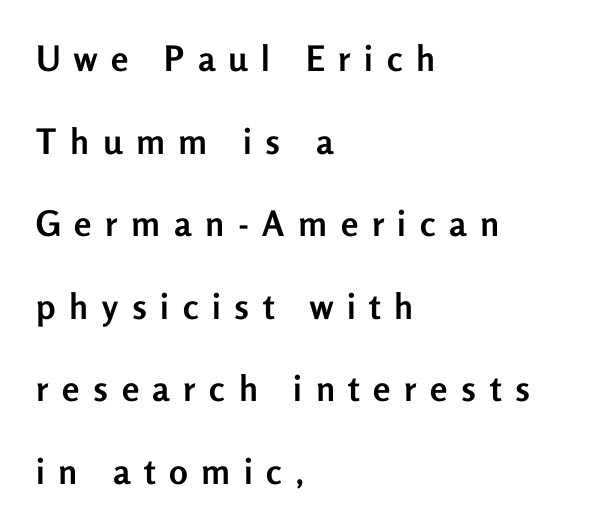
The image shows 35 px semibold sans-serif type, upright; set left-aligned, loose line spacing (2.36x), unusually wide letter spacing (+0.39 em), not underlined; low stroke contrast and a medium x-height.
